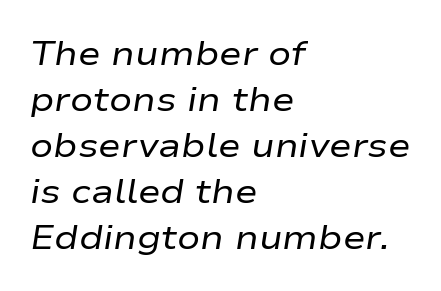
Q: Is the text bold? A: No.
Q: Is the text italic (slanted)? A: Yes, it leans right by about 9 degrees.
Q: Is the text underlined? A: No.
Q: How is the paragraph aligned? A: Left-aligned.
Q: Is the spacing between letters normal or unusually wide? A: Normal.
Q: Is the spacing between lines tight, normal or loose? A: Normal.
Q: Width (condensed, normal, or wide)? A: Wide.
Q: Stroke contrast? A: Low.
Q: x-height? A: Medium.
Q: Monospaced? A: No.
